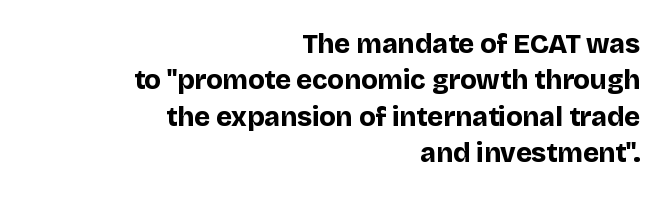
The string is rendered with underlining switched off. These lines were composed using upright roman letters. Default kerning and tracking; the words read as compact shapes. Pretty heavy lettering here — definitely bold.
